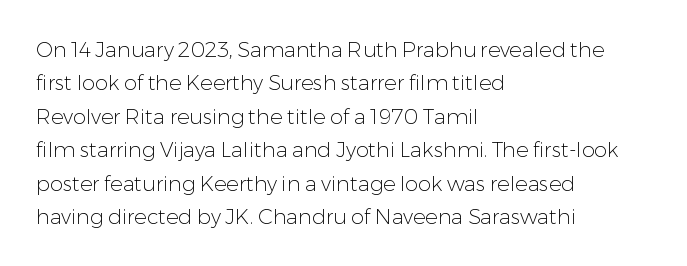
{"italic": "no", "bold": "no", "underline": "no", "align": "left", "line_spacing": "normal", "line_spacing_ratio": 1.59, "letter_spacing": "normal", "letter_spacing_em": 0.0, "glyph_px": 21}
